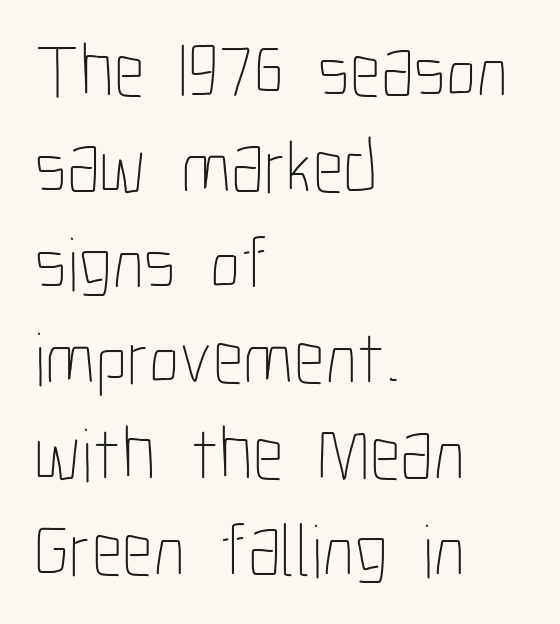
Italic: no, the glyphs are upright roman. You could call the tracking neutral — neither tight nor loose. The vertical gap from one line to the next is medium. No letter is thick-stroked: the sample isn't bold. Which margin do the lines hug? The left one — the right edge is uneven.
